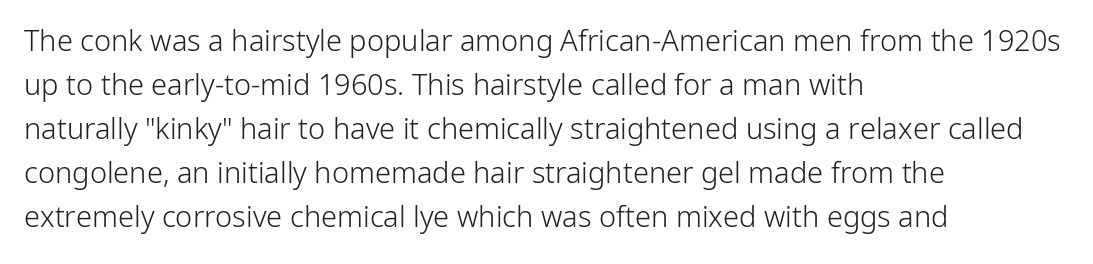
Q: Is the text bold? A: No.
Q: Is the text italic (slanted)? A: No, it is upright.
Q: Is the typeface a serif or a sans-serif typeface? A: Sans-serif.
Q: Is the text underlined? A: No.
Q: How is the paragraph aligned? A: Left-aligned.
Q: Is the spacing between letters normal or unusually wide? A: Normal.
Q: Is the spacing between lines tight, normal or loose? A: Normal.
Q: Width (condensed, normal, or wide)? A: Normal.
Q: Stroke contrast? A: Low.
Q: x-height? A: Medium.
Q: Monospaced? A: No.
